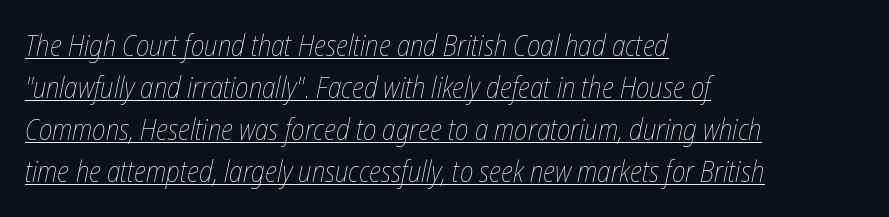
The image shows 29 px thin, condensed type, italic (leaning right); set left-aligned, normal line spacing (1.45x), normal letter spacing, underlined; low stroke contrast and a medium x-height.
